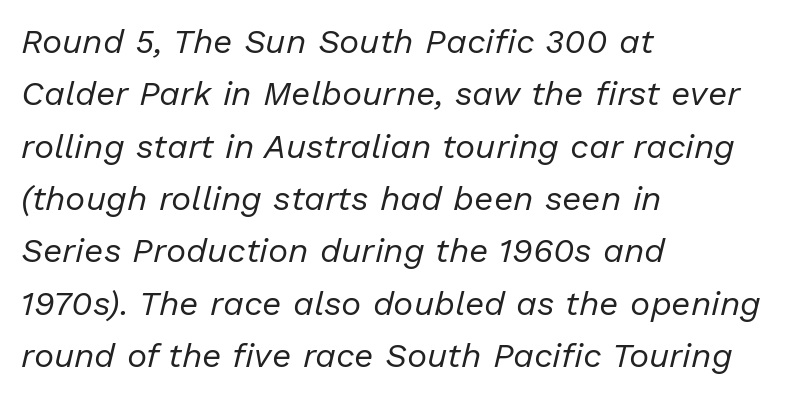
{"italic": "yes", "lean": "right", "slant_degrees": 13, "bold": "no", "weight": "regular", "width": "normal", "stroke_contrast": "low", "x_height": "medium", "monospaced": "no", "underline": "no", "align": "left", "line_spacing": "normal", "line_spacing_ratio": 1.54, "letter_spacing": "normal", "letter_spacing_em": 0.0, "glyph_px": 34}
